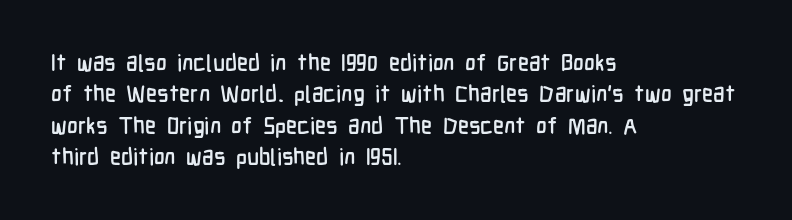
The passage shown is not underscored anywhere. The line texture is even and compact thanks to regular tracking. Nope, not italic — everything's standing straight. Each line starts at the same left margin while the right side varies. Notice how descenders clear the ascenders below comfortably — that's standard leading.
